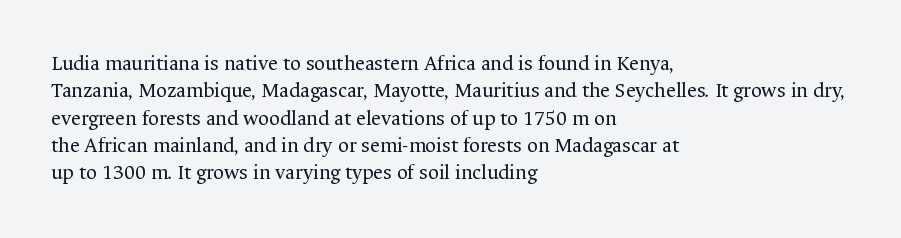
Reading down the block, your eye returns to a fixed left position each line. The weight tops out at a normal text grade. Interline gaps are of average width in this sample. The letters sit at their default tracking, neither squeezed nor spread.
